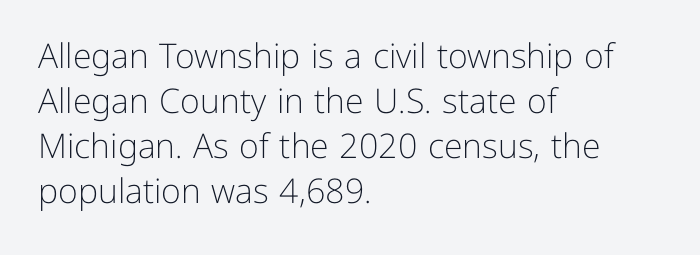
The space beneath each line is pristine and unruled. Note the varied advance widths — an 'i' is clearly narrower than an 'm'. Letter spacing: default. Evenly set lines give the paragraph a standard silhouette. A classic flush-left, rag-right setting is used for this passage. The passage shown is not bold in any degree.
